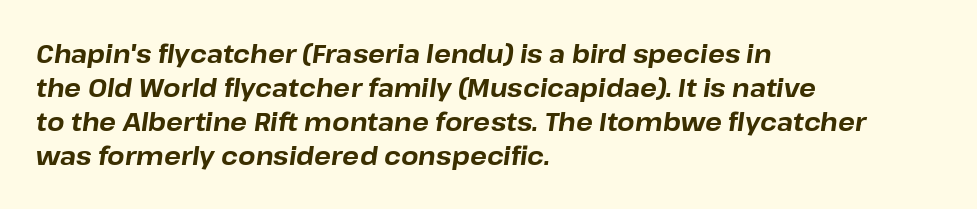
The image shows 25 px bold type, italic (leaning right); set left-aligned, normal line spacing (1.36x), normal letter spacing, not underlined.
